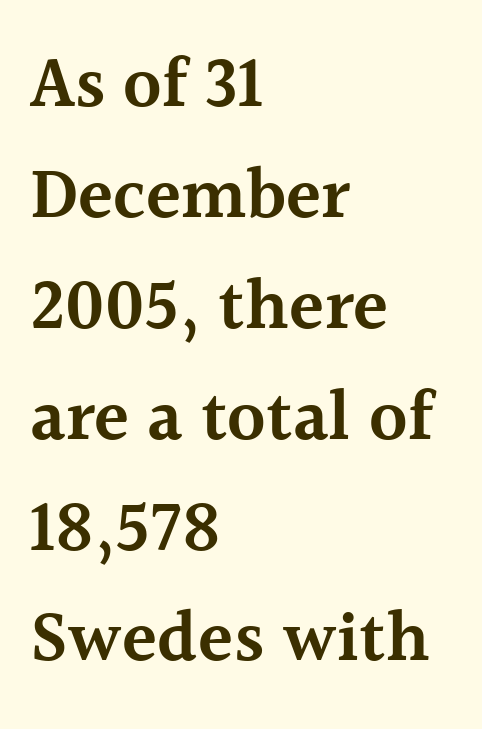
Letters rest on an invisible, unmarked baseline. This block has exactly the height ordinary leading produces. Posture: vertical. Here the glyphs are tracked normally, forming tight word shapes. Observe the serifs anchoring each vertical stroke in this sample. These lines stack with their left ends in a neat column.
